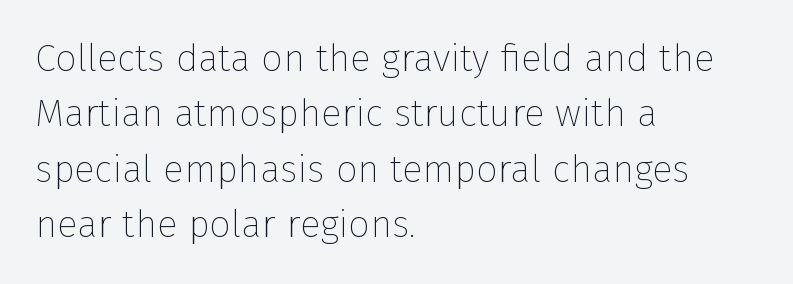
{"serif": "no", "italic": "no", "bold": "no", "weight": "thin", "width": "normal", "stroke_contrast": "low", "x_height": "medium", "monospaced": "no", "underline": "no", "align": "left", "line_spacing": "normal", "line_spacing_ratio": 1.46, "letter_spacing": "normal", "letter_spacing_em": 0.0, "glyph_px": 38}
